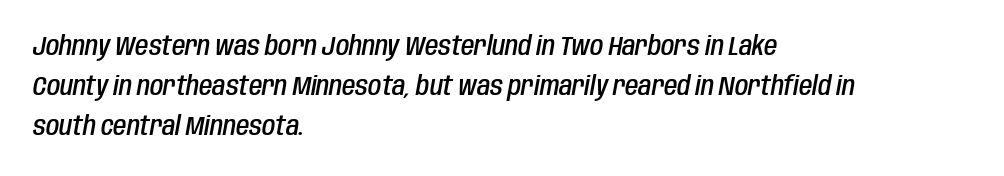
The letters are slanted; this is an italic face. A semibold gives these letters moderate extra thickness, short of bold. Between one letter and the next there's only the usual sliver of space. The space beneath each line is pristine and unruled.
